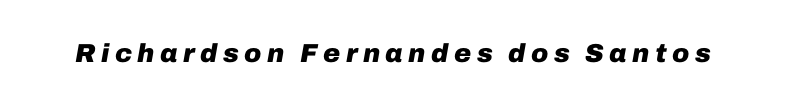
{"italic": "yes", "lean": "right", "slant_degrees": 10, "bold": "yes", "underline": "no", "letter_spacing": "wide", "letter_spacing_em": 0.21, "glyph_px": 26}
